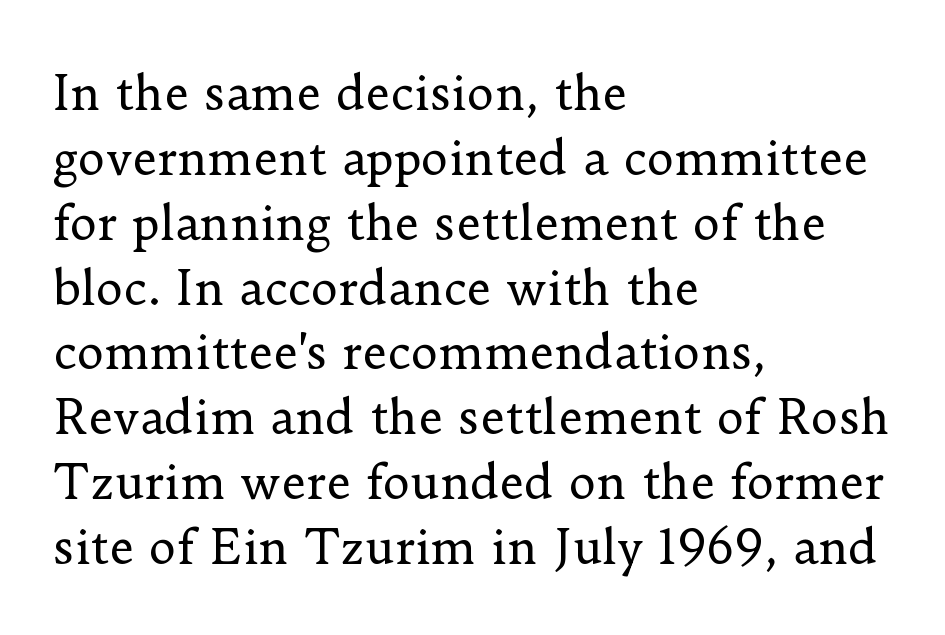
Q: Is the text bold? A: No.
Q: Is the text italic (slanted)? A: No, it is upright.
Q: Is the typeface a serif or a sans-serif typeface? A: Serif.
Q: Is the text underlined? A: No.
Q: How is the paragraph aligned? A: Left-aligned.
Q: Is the spacing between letters normal or unusually wide? A: Normal.
Q: Is the spacing between lines tight, normal or loose? A: Normal.
Q: Width (condensed, normal, or wide)? A: Normal.
Q: Stroke contrast? A: Low.
Q: x-height? A: Small.
Q: Monospaced? A: No.
